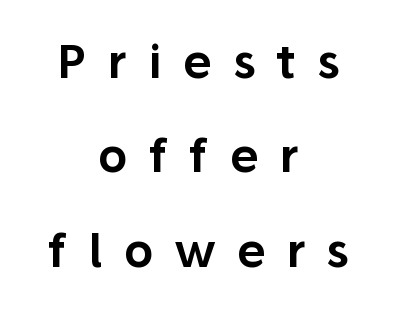
Caption: multi-line text, centered on the measure. Looks like regular typesetting: each glyph gets only the width it needs. The words here are not underlined. Leading: increased.
